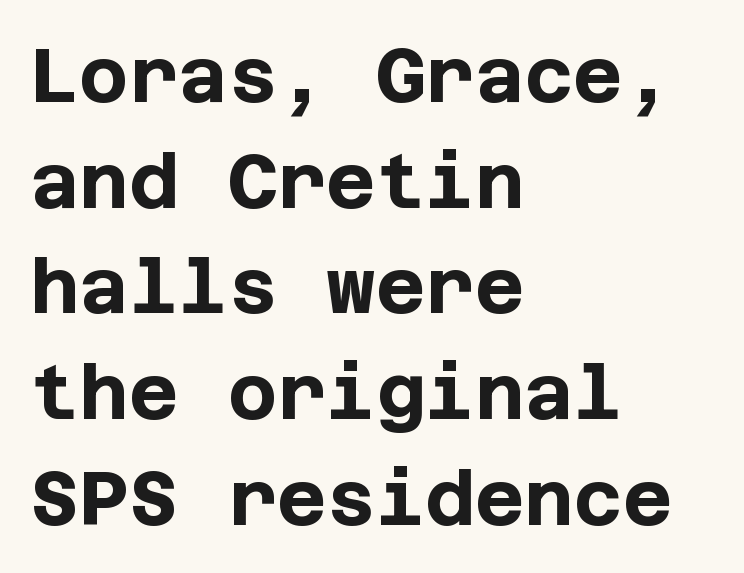
Glyph-to-glyph distance matches everyday printed text. A clean baseline with only descenders dipping below it. Is this a sans? Yes — the strokes have no serifs. Chunky letters — that's bold for sure.
